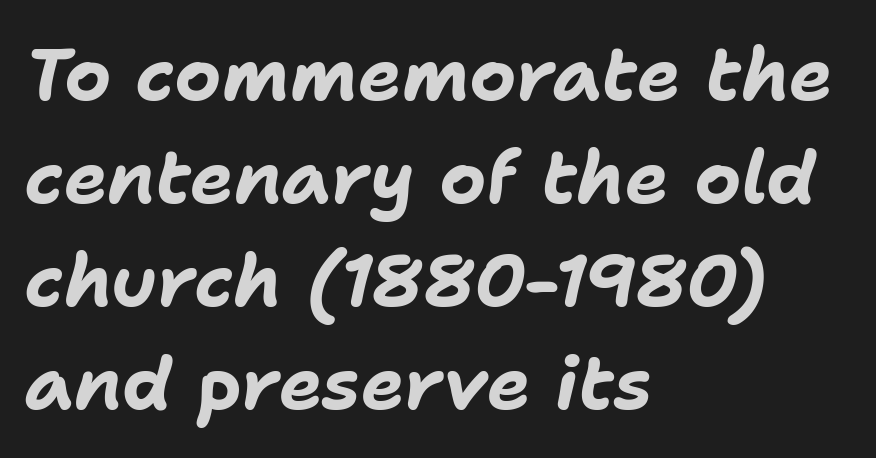
The image shows 73 px bold type, italic (leaning right); set left-aligned, normal line spacing (1.41x), normal letter spacing, not underlined; low stroke contrast and a medium x-height.
